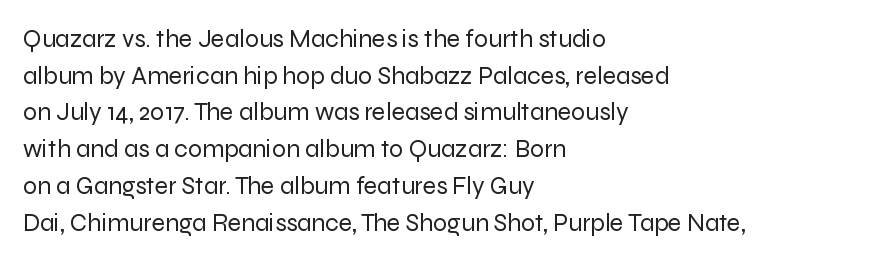
Weight: in the light-to-regular range. In CSS terms this would be text-align: left. The letters stand straight up with perfectly vertical stems. Each new line begins a customary step beneath the previous one. Characters follow at the spacing the type designer built in.
